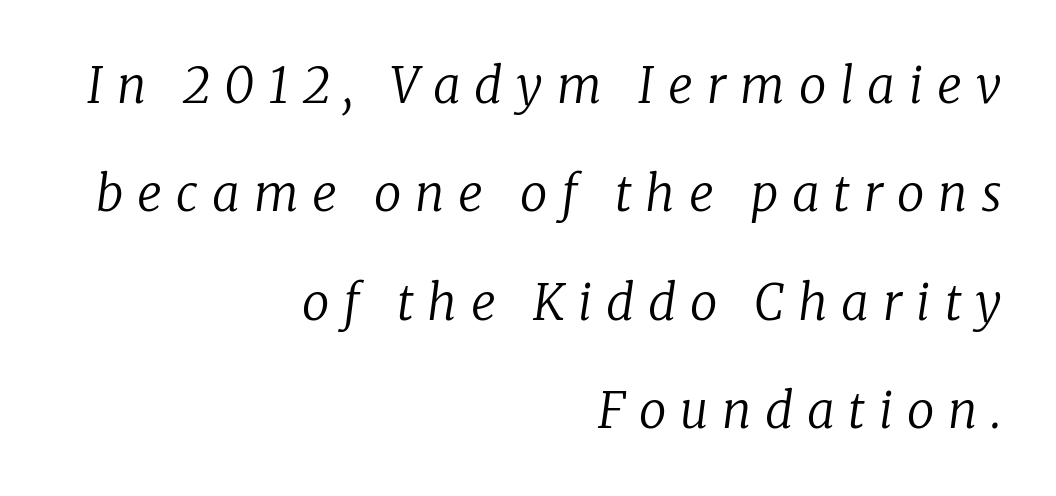
The image shows 49 px regular-weight serif type, italic (leaning right); set right-aligned, loose line spacing (2.21x), unusually wide letter spacing (+0.28 em), not underlined; low stroke contrast and a medium x-height.
